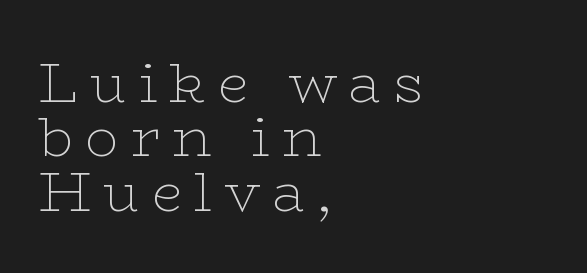
The image shows 56 px thin, wide serif type, upright; set left-aligned, tight line spacing (0.97x), unusually wide letter spacing (+0.21 em), not underlined; low stroke contrast and a medium x-height.
